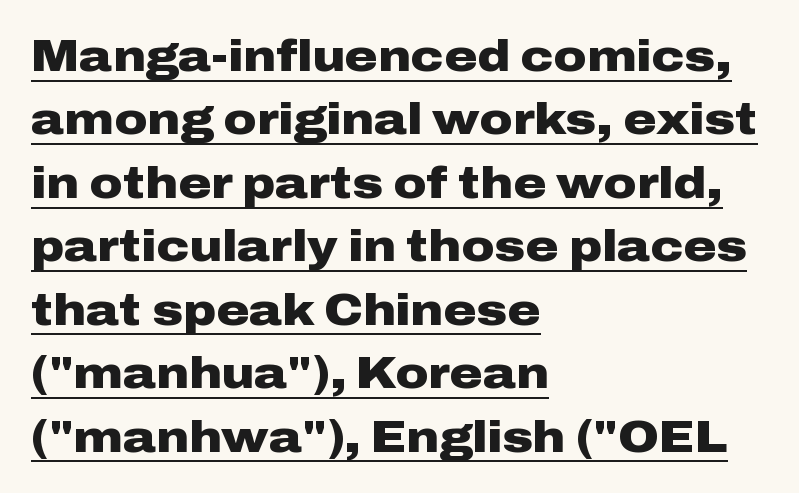
Summary of weight: heavy, a full bold. Inter-character spacing is left at the font's built-in metrics. The rendering shows plain stroke endings on the letterforms — a sans-serif design. Proportional: the letters do not fall into vertical columns.
